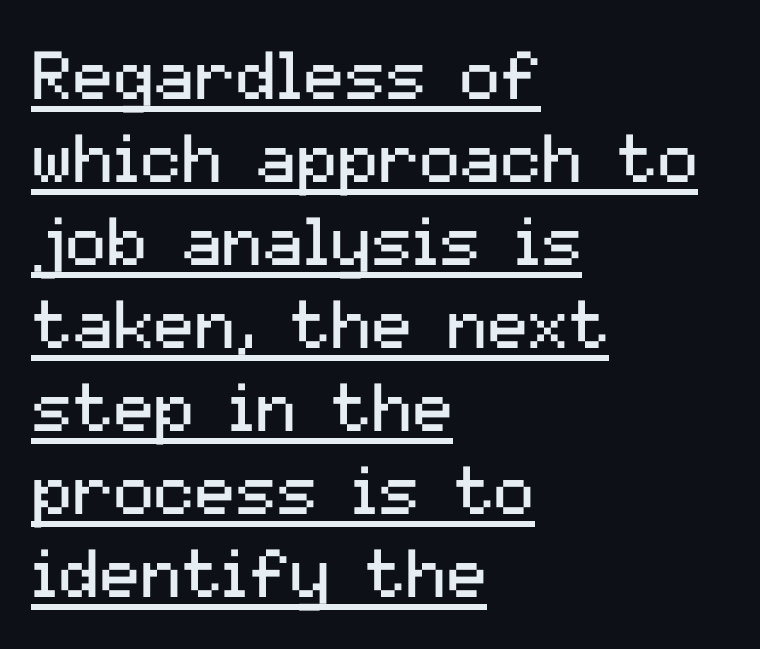
Looks like regular typesetting: each glyph gets only the width it needs. Somebody hit Ctrl+U on this one — the words are underlined. Short and long lines alike share a common starting point at left. You can tell it's not italic because the verticals are truly vertical. Nothing unusual about the tracking: characters are spaced as the font intends.
